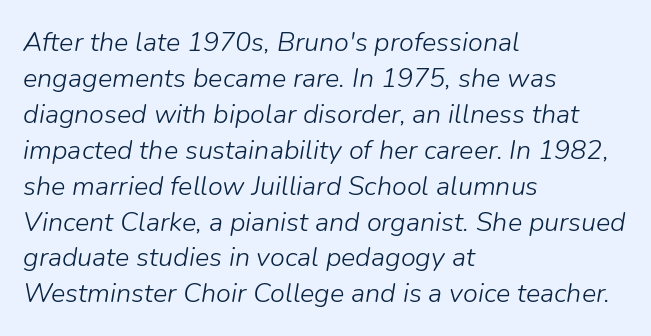
The image shows 27 px text type, italic (leaning right); set left-aligned, normal line spacing (1.33x), normal letter spacing, not underlined.
